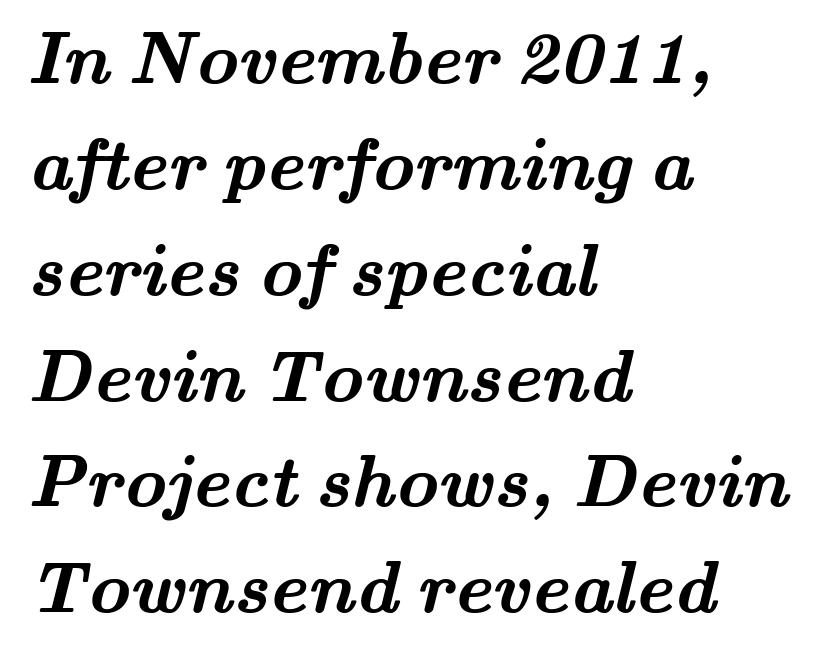
Letter spacing: default. Teacher's note: observe the even left margin — that is flush-left alignment. Varying glyph widths throughout — classic text-font behaviour. Unlike a clean sans, this face finishes its strokes with serifs.
